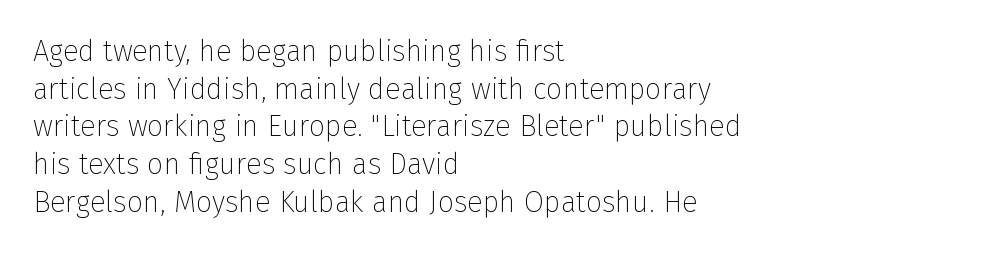
Q: Is the text bold? A: No.
Q: Is the text italic (slanted)? A: No, it is upright.
Q: Is the typeface a serif or a sans-serif typeface? A: Sans-serif.
Q: Is the text underlined? A: No.
Q: How is the paragraph aligned? A: Left-aligned.
Q: Is the spacing between letters normal or unusually wide? A: Normal.
Q: Is the spacing between lines tight, normal or loose? A: Normal.
Q: Width (condensed, normal, or wide)? A: Normal.
Q: Stroke contrast? A: Low.
Q: x-height? A: Medium.
Q: Monospaced? A: No.
